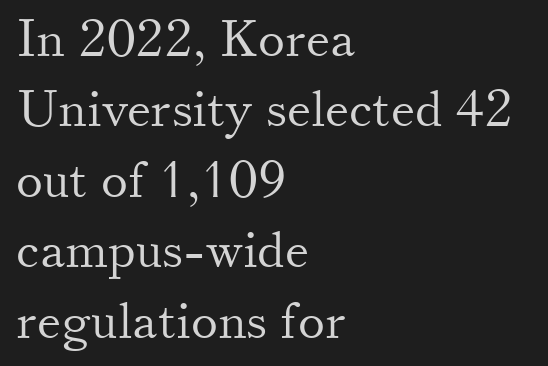
The image shows 51 px light serif type, upright; set left-aligned, normal line spacing (1.38x), normal letter spacing, not underlined; medium stroke contrast and a small x-height.
